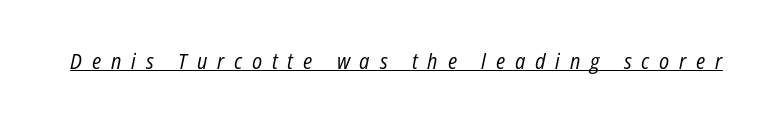
Q: Is the text bold? A: No.
Q: Is the text italic (slanted)? A: Yes, it leans right by about 12 degrees.
Q: Is the text underlined? A: Yes.
Q: Is the spacing between letters normal or unusually wide? A: Unusually wide.
